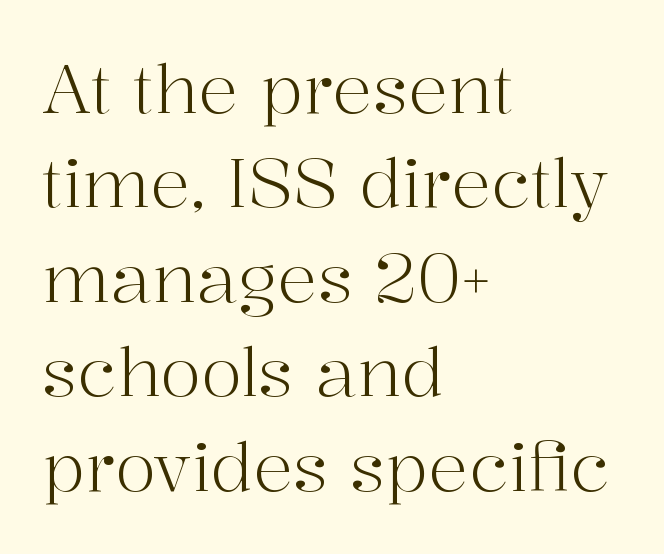
Q: Is the text bold? A: No.
Q: Is the text italic (slanted)? A: No, it is upright.
Q: Is the typeface a serif or a sans-serif typeface? A: Serif.
Q: Is the text underlined? A: No.
Q: How is the paragraph aligned? A: Left-aligned.
Q: Is the spacing between letters normal or unusually wide? A: Normal.
Q: Is the spacing between lines tight, normal or loose? A: Normal.
Q: Width (condensed, normal, or wide)? A: Normal.
Q: Stroke contrast? A: High.
Q: x-height? A: Medium.
Q: Monospaced? A: No.
